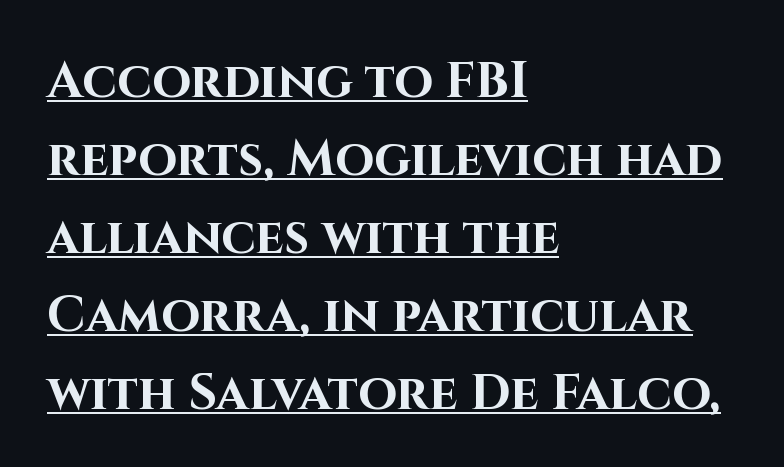
{"serif": "no", "italic": "no", "bold": "yes", "weight": "bold", "width": "normal", "stroke_contrast": "high", "x_height": "large", "monospaced": "no", "underline": "yes", "align": "left", "line_spacing": "normal", "line_spacing_ratio": 1.56, "letter_spacing": "normal", "letter_spacing_em": 0.0, "glyph_px": 50}
